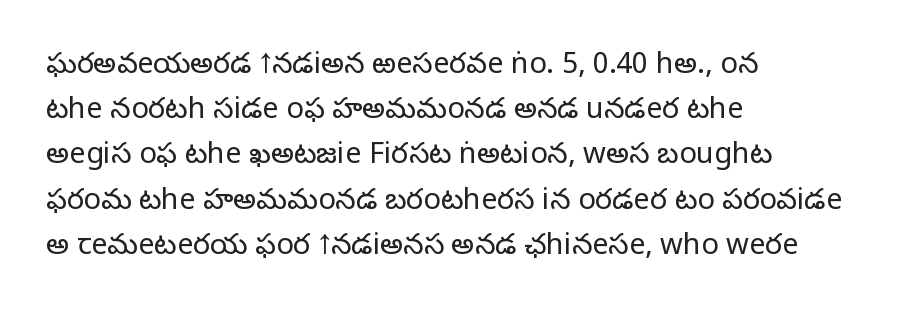
If you measured baseline to baseline, you'd find a middling distance. Looks like regular typesetting: each glyph gets only the width it needs. The foot of each line stays bare and open. A roman cut, with each character standing at attention. Typeset ragged right — the left edge is the straight one. No chunkiness to these letters — they're not bold.
